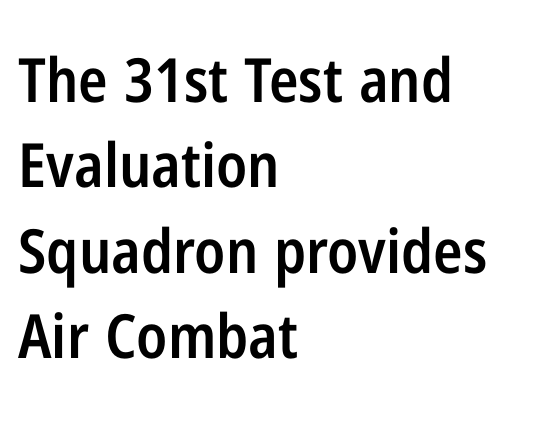
{"serif": "no", "italic": "no", "bold": "semi", "weight": "semibold", "width": "condensed", "stroke_contrast": "low", "x_height": "medium", "monospaced": "no", "underline": "no", "align": "left", "line_spacing": "normal", "line_spacing_ratio": 1.4, "letter_spacing": "normal", "letter_spacing_em": 0.0, "glyph_px": 61}
